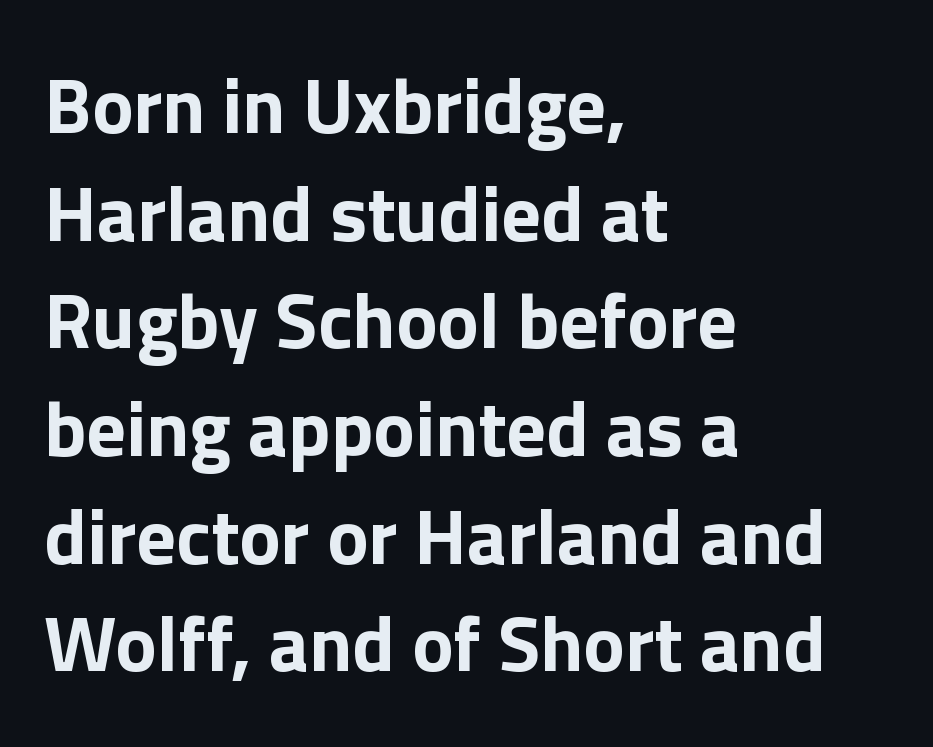
Q: Is the text bold? A: Yes.
Q: Is the text italic (slanted)? A: No, it is upright.
Q: Is the typeface a serif or a sans-serif typeface? A: Sans-serif.
Q: Is the text underlined? A: No.
Q: How is the paragraph aligned? A: Left-aligned.
Q: Is the spacing between letters normal or unusually wide? A: Normal.
Q: Is the spacing between lines tight, normal or loose? A: Normal.
Q: Width (condensed, normal, or wide)? A: Normal.
Q: Stroke contrast? A: Low.
Q: x-height? A: Medium.
Q: Monospaced? A: No.
